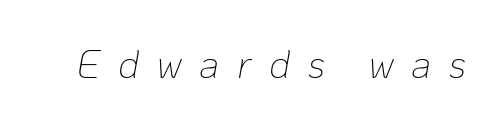
Tracking value appears strongly positive — letters spread wide. This sample has the flowing, uneven cadence of proportional lettering. Each row of text sits above clean, open space. Designer's note — italics engaged.
